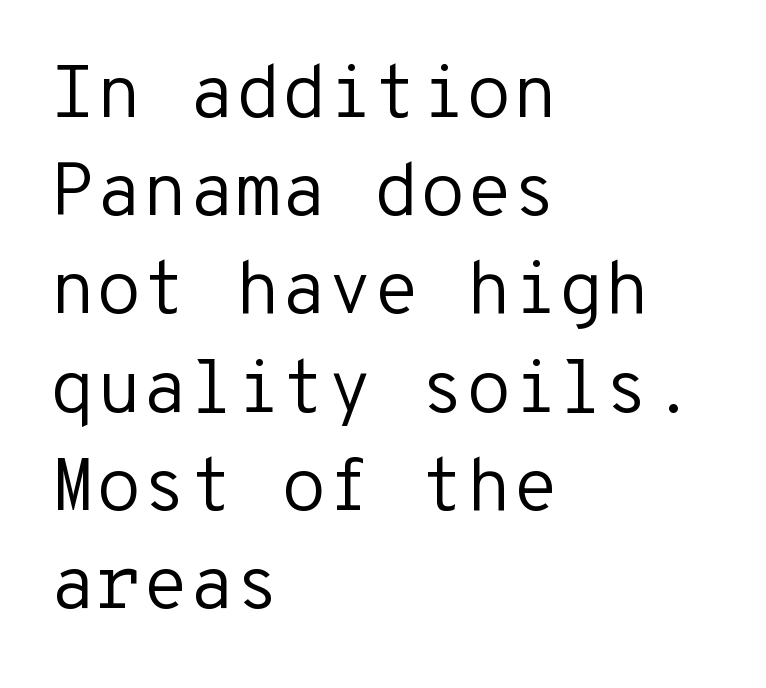
Q: Is the text bold? A: No.
Q: Is the text italic (slanted)? A: No, it is upright.
Q: Is the typeface a serif or a sans-serif typeface? A: Sans-serif.
Q: Is the text underlined? A: No.
Q: How is the paragraph aligned? A: Left-aligned.
Q: Is the spacing between letters normal or unusually wide? A: Normal.
Q: Is the spacing between lines tight, normal or loose? A: Normal.
Q: Width (condensed, normal, or wide)? A: Normal.
Q: Stroke contrast? A: Low.
Q: x-height? A: Medium.
Q: Monospaced? A: Yes.
